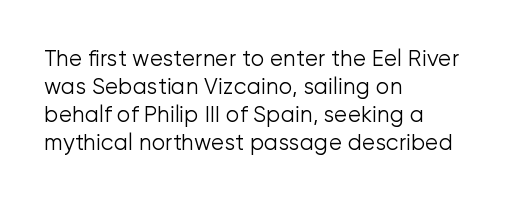
{"italic": "no", "bold": "no", "underline": "no", "align": "left", "line_spacing": "normal", "line_spacing_ratio": 1.28, "letter_spacing": "normal", "letter_spacing_em": 0.0, "glyph_px": 22}
